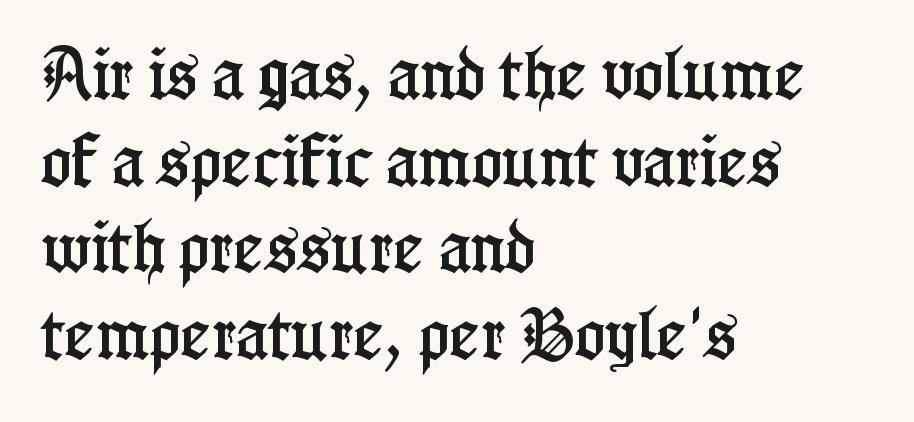
{"serif": "yes", "italic": "no", "width": "condensed", "stroke_contrast": "low", "x_height": "medium", "monospaced": "no", "underline": "no", "align": "left", "line_spacing": "normal", "line_spacing_ratio": 1.52, "letter_spacing": "normal", "letter_spacing_em": 0.0, "glyph_px": 57}
